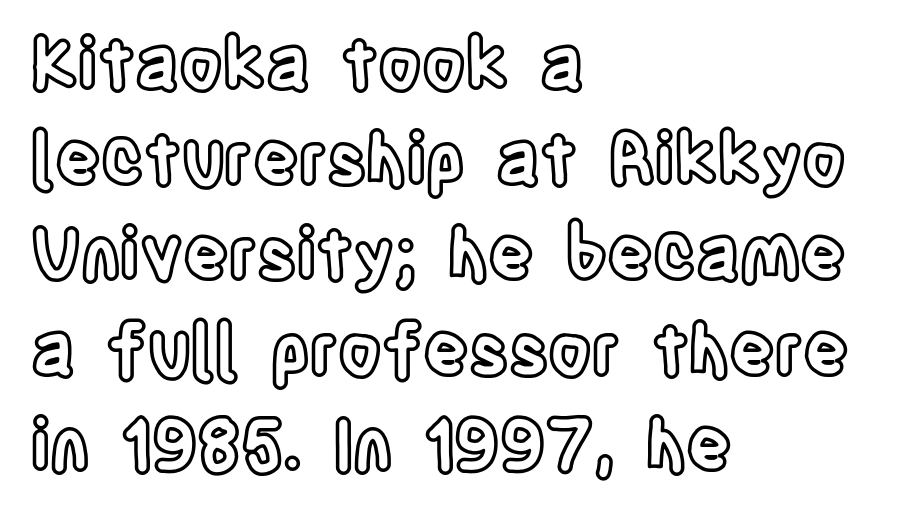
Here the glyphs are tracked normally, forming tight word shapes. Posture: upright roman. Horizontal alignment here is leftward, the default for most running prose. Looks like regular typesetting: each glyph gets only the width it needs.
